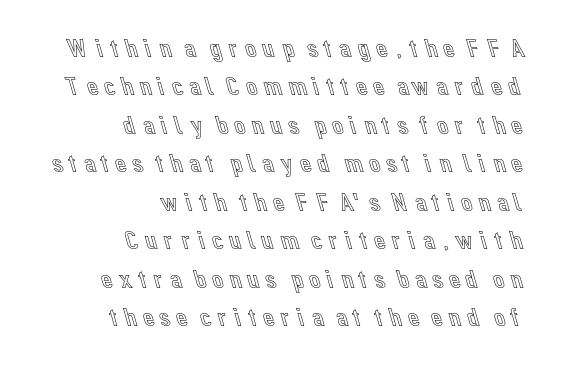
The image shows 26 px text type; set right-aligned, normal line spacing (1.48x), not underlined.
